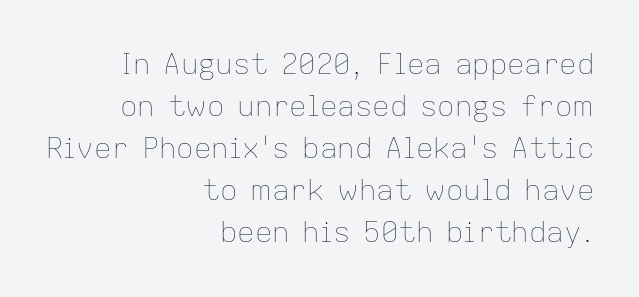
This rendering uses right alignment, leaving the left contour irregular. Weight: not bold — regular or lighter. Leading: standard. Letters rest on an invisible, unmarked baseline. The type sits square on the baseline with zero lean. The face used here is rendered with its standard letterfit.
